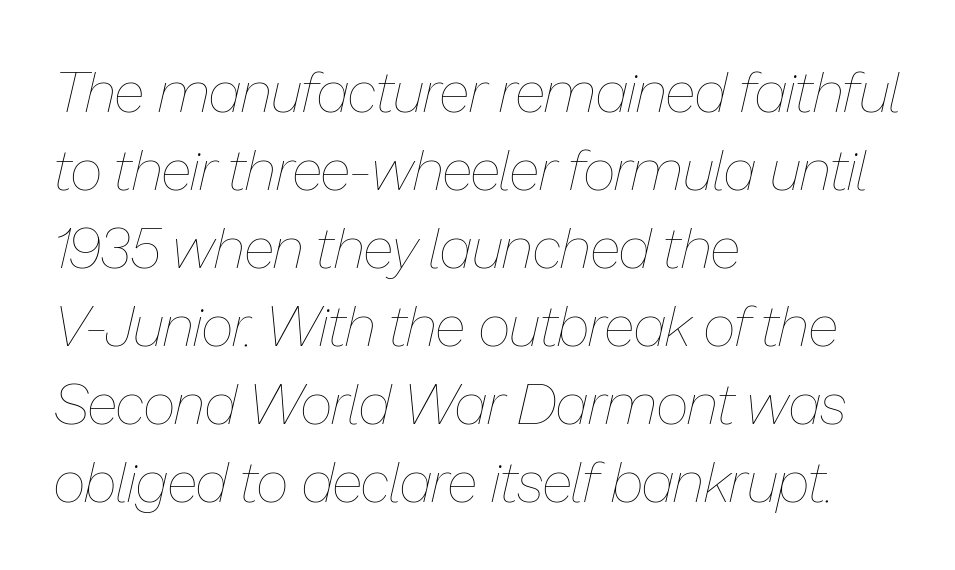
{"italic": "yes", "lean": "right", "slant_degrees": 13, "bold": "no", "weight": "thin", "width": "normal", "stroke_contrast": "low", "x_height": "medium", "monospaced": "no", "underline": "no", "align": "left", "line_spacing": "normal", "line_spacing_ratio": 1.37, "letter_spacing": "normal", "letter_spacing_em": 0.0, "glyph_px": 57}
